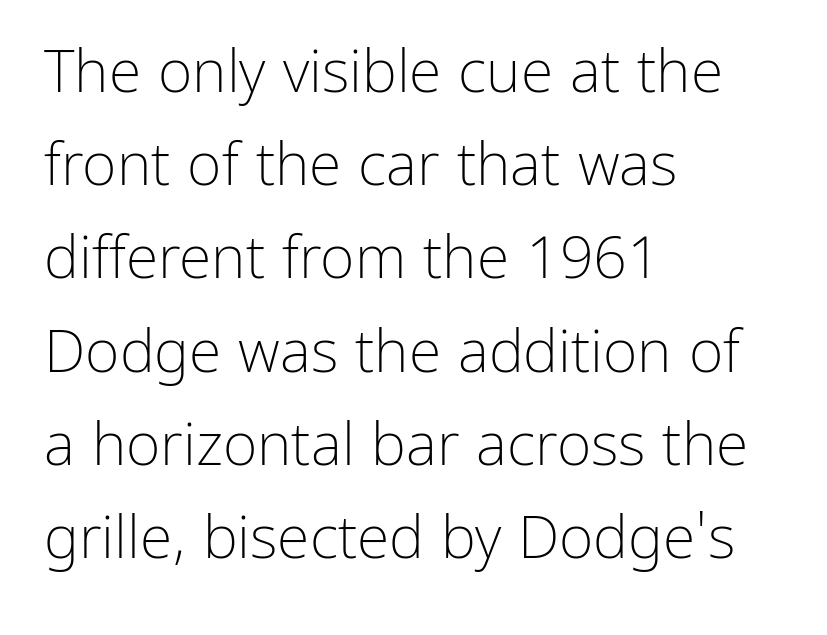
The image shows 59 px light sans-serif type, upright; set left-aligned, normal line spacing (1.58x), normal letter spacing, not underlined; low stroke contrast and a medium x-height.
